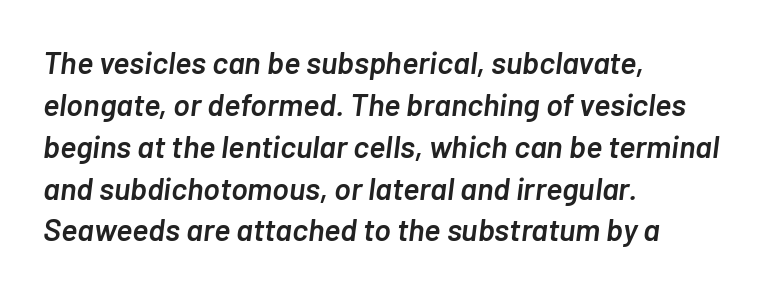
The image shows 31 px semibold type, italic (leaning right); set left-aligned, normal line spacing (1.35x), normal letter spacing, not underlined; low stroke contrast and a medium x-height.
